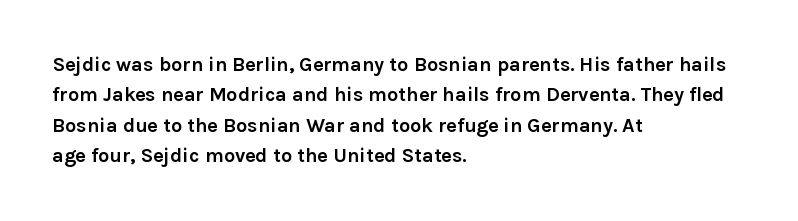
{"italic": "no", "bold": "yes", "underline": "no", "align": "left", "line_spacing": "normal", "line_spacing_ratio": 1.52, "letter_spacing": "normal", "letter_spacing_em": 0.0, "glyph_px": 20}
